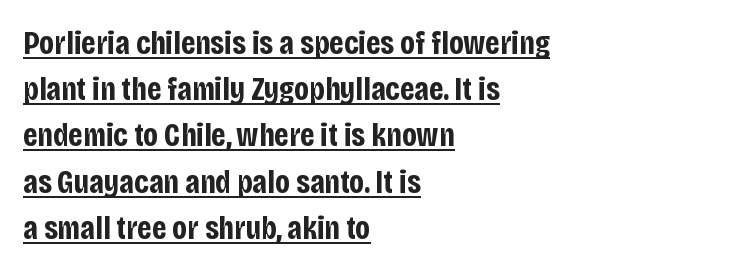
The image shows 33 px bold, condensed sans-serif type, upright; set left-aligned, normal line spacing (1.4x), normal letter spacing, underlined; low stroke contrast and a large x-height.
